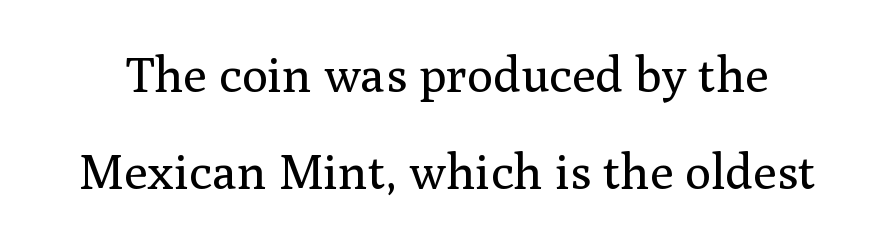
The letters stand upright; this is a roman face. This sample uses a serif face. The space directly below the letters is spotless. The rendering uses natural spacing where letterforms have individual widths. Characters follow at the spacing the type designer built in. If you measured baseline to baseline, you'd find a long distance.
